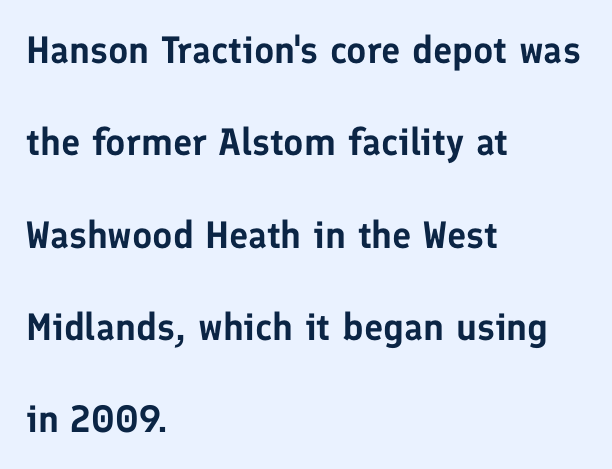
The image shows 38 px sans-serif type, upright; set left-aligned, loose line spacing (2.43x), normal letter spacing, not underlined; low stroke contrast and a medium x-height.
